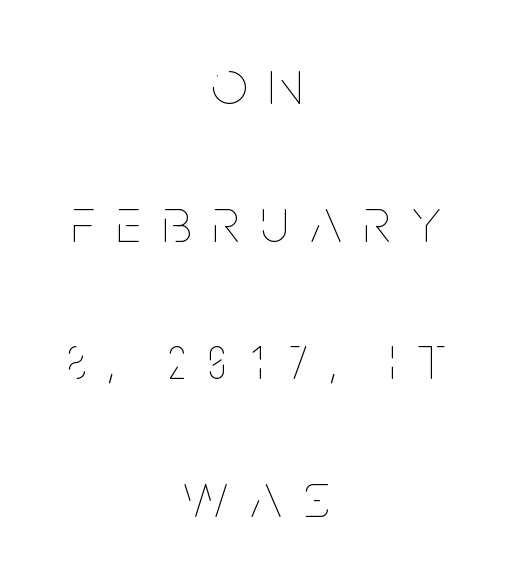
{"italic": "no", "bold": "no", "weight": "thin", "width": "condensed", "stroke_contrast": "low", "x_height": "large", "monospaced": "no", "underline": "no", "align": "center", "line_spacing": "loose", "line_spacing_ratio": 2.15, "letter_spacing": "wide", "letter_spacing_em": 0.34, "glyph_px": 64}
